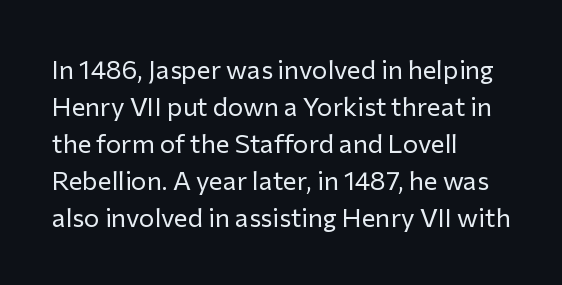
Q: Is the text bold? A: No.
Q: Is the text italic (slanted)? A: No, it is upright.
Q: Is the text underlined? A: No.
Q: How is the paragraph aligned? A: Left-aligned.
Q: Is the spacing between letters normal or unusually wide? A: Normal.
Q: Is the spacing between lines tight, normal or loose? A: Normal.
